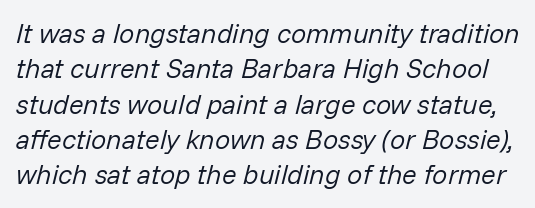
Q: Is the text bold? A: No.
Q: Is the text italic (slanted)? A: Yes, it leans right by about 14 degrees.
Q: Is the text underlined? A: No.
Q: Is the spacing between letters normal or unusually wide? A: Normal.
Q: Is the spacing between lines tight, normal or loose? A: Normal.
